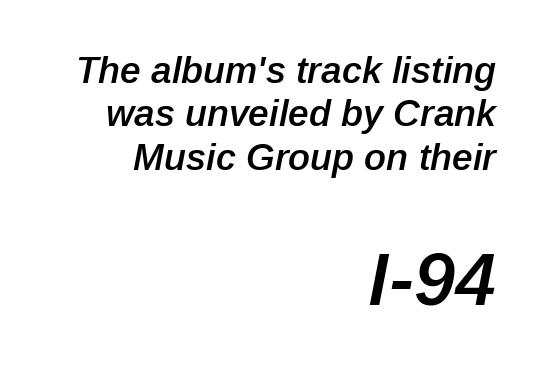
Q: Is the text bold? A: Semi-bold.
Q: Is the text italic (slanted)? A: Yes, it leans right by about 12 degrees.
Q: Is the text underlined? A: No.
Q: How is the paragraph aligned? A: Right-aligned.
Q: Is the spacing between letters normal or unusually wide? A: Normal.
Q: Which block of text is set in a larger size, the first (top) or the second (bottom)? A: The second (bottom) one.
Q: Width (condensed, normal, or wide)? A: Normal.
Q: Stroke contrast? A: Low.
Q: x-height? A: Medium.
Q: Monospaced? A: No.
